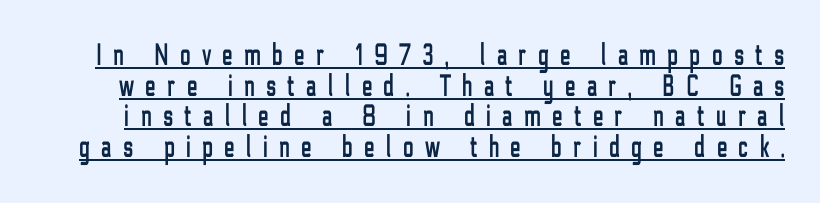
The image shows 31 px condensed sans-serif type, upright; set tight line spacing (0.99x), unusually wide letter spacing (+0.38 em), underlined; low stroke contrast and a medium x-height.
